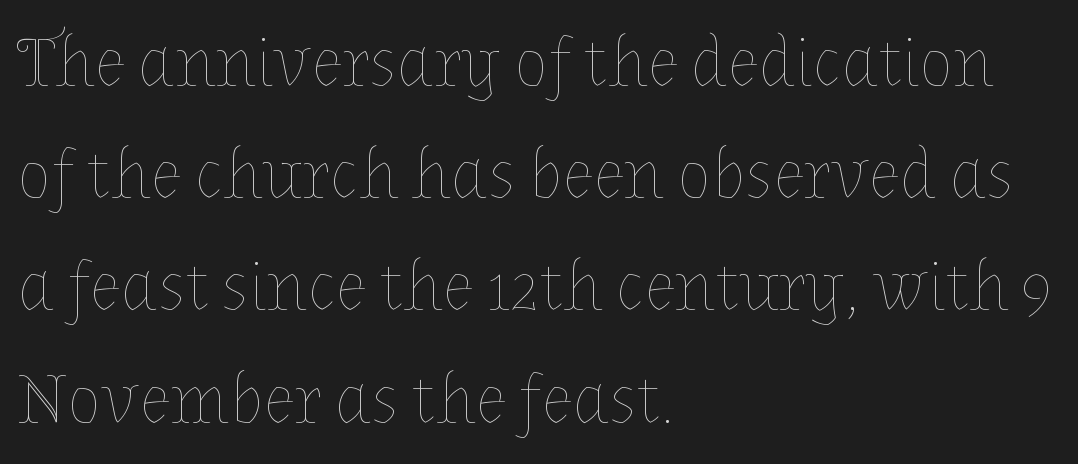
{"italic": "no", "bold": "no", "weight": "thin", "width": "normal", "stroke_contrast": "low", "x_height": "medium", "monospaced": "no", "underline": "no", "align": "left", "line_spacing": "normal", "line_spacing_ratio": 1.58, "letter_spacing": "normal", "letter_spacing_em": 0.0, "glyph_px": 71}
